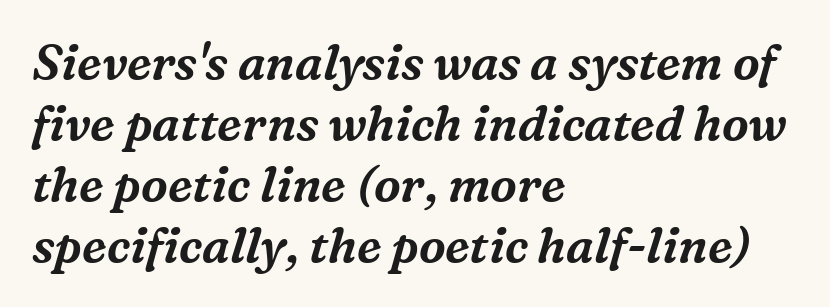
The image shows 48 px serif type, italic (leaning right); set left-aligned, normal line spacing (1.27x), normal letter spacing, not underlined; medium stroke contrast and a medium x-height.
